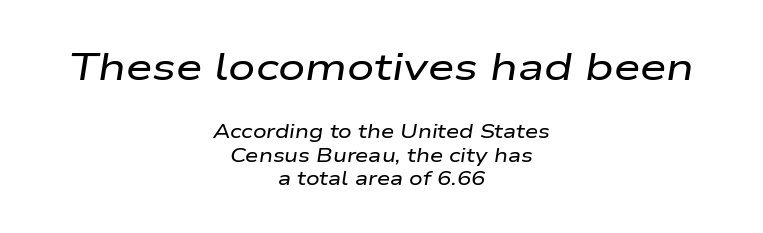
{"italic": "yes", "lean": "right", "slant_degrees": 9, "width": "wide", "stroke_contrast": "low", "x_height": "medium", "monospaced": "no", "underline": "no", "align": "center", "line_spacing_ratio": 1.23, "letter_spacing": "normal", "letter_spacing_em": 0.0, "larger_block": "first", "size_ratio": 2.0, "glyph_px": 38}
